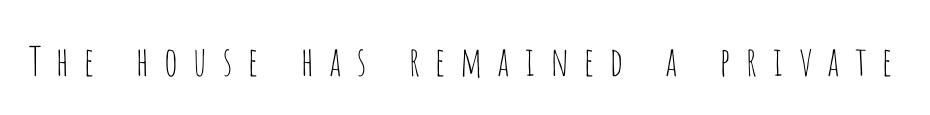
The image shows 40 px thin, condensed sans-serif type, upright; set unusually wide letter spacing (+0.33 em), not underlined; low stroke contrast and a large x-height.
